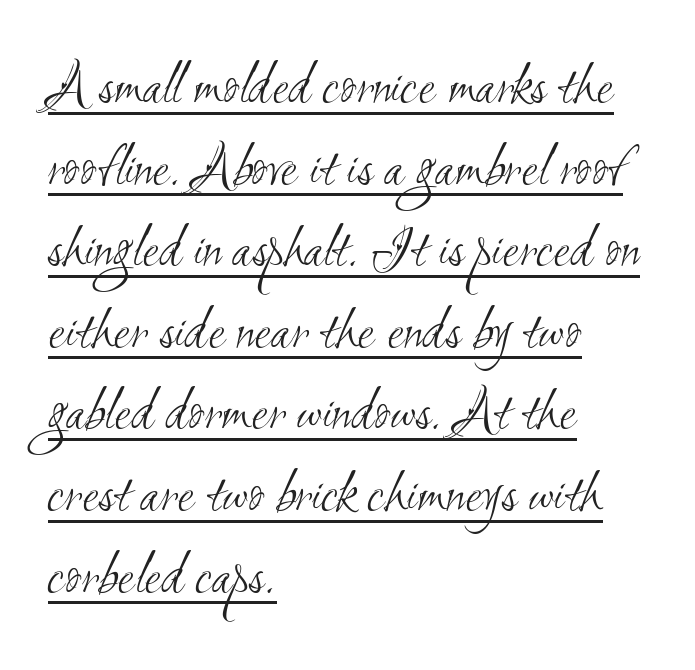
Q: Is the text bold? A: No.
Q: Is the typeface a serif or a sans-serif typeface? A: Sans-serif.
Q: Is the text underlined? A: Yes.
Q: How is the paragraph aligned? A: Left-aligned.
Q: Is the spacing between letters normal or unusually wide? A: Normal.
Q: Is the spacing between lines tight, normal or loose? A: Normal.
Q: Width (condensed, normal, or wide)? A: Condensed.
Q: Stroke contrast? A: Medium.
Q: x-height? A: Small.
Q: Monospaced? A: No.
